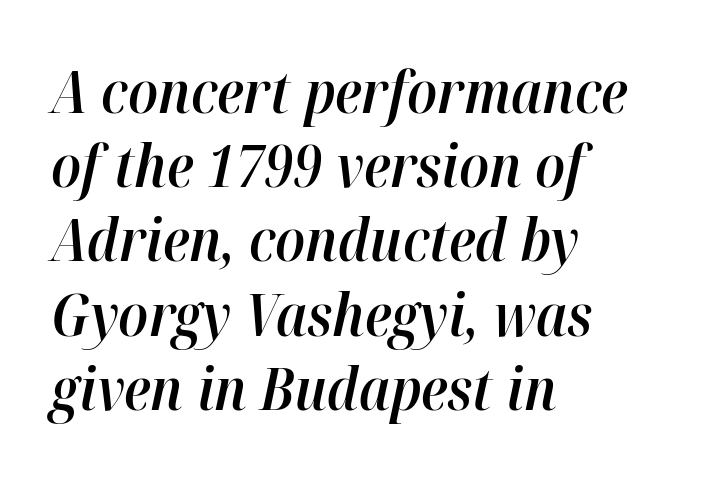
If you drew a line through each stem, it would be angled. The rendering uses natural spacing where letterforms have individual widths. Compared with typical body copy, the letter spacing here is the same. Words float on clear page, feet unadorned. Reading down the column, the eye jumps a familiar distance to each next line. Layout note: lines flush left.
